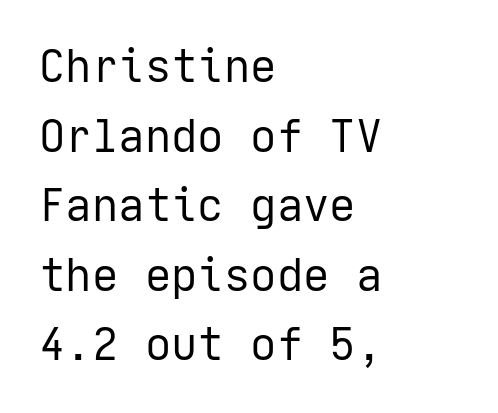
{"serif": "no", "italic": "no", "bold": "no", "weight": "regular", "width": "normal", "stroke_contrast": "low", "x_height": "medium", "underline": "no", "align": "left", "line_spacing": "normal", "line_spacing_ratio": 1.58, "letter_spacing": "normal", "letter_spacing_em": 0.0, "glyph_px": 44}
